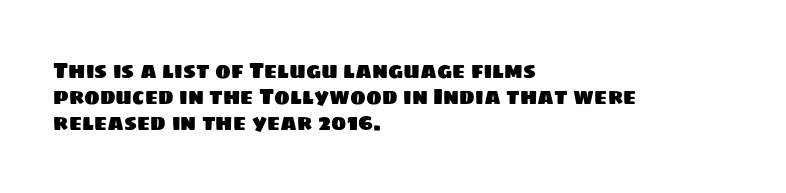
The image shows 21 px text type; set left-aligned, line spacing 1.23x, normal letter spacing, not underlined.
